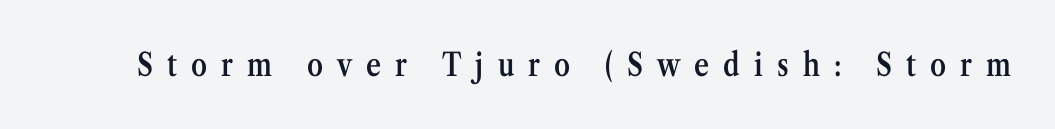
Q: Is the text bold? A: Semi-bold.
Q: Is the text italic (slanted)? A: No, it is upright.
Q: Is the typeface a serif or a sans-serif typeface? A: Serif.
Q: Is the text underlined? A: No.
Q: Is the spacing between letters normal or unusually wide? A: Unusually wide.
Q: Width (condensed, normal, or wide)? A: Condensed.
Q: Stroke contrast? A: Medium.
Q: x-height? A: Medium.
Q: Monospaced? A: No.
